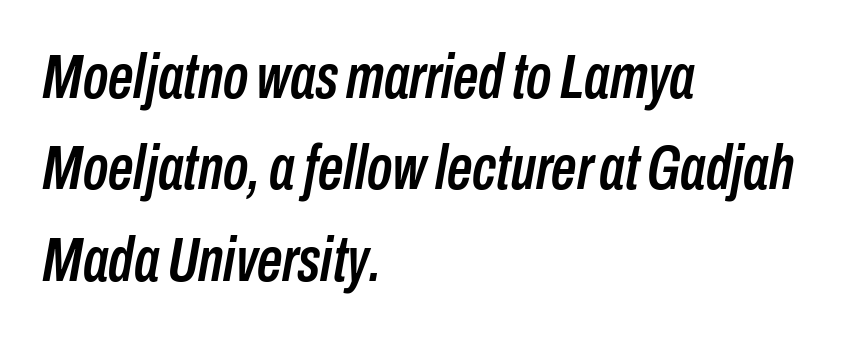
{"italic": "yes", "lean": "right", "slant_degrees": 10, "width": "condensed", "stroke_contrast": "low", "x_height": "medium", "monospaced": "no", "underline": "no", "align": "left", "line_spacing": "normal", "line_spacing_ratio": 1.45, "letter_spacing": "normal", "letter_spacing_em": 0.0, "glyph_px": 63}
